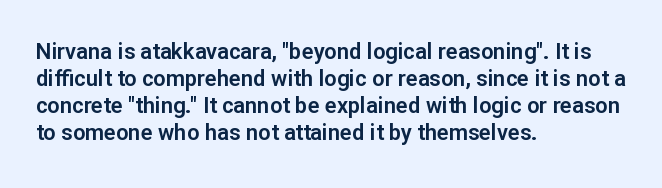
Is the block centered? No — it sits flush against the left margin. Beneath every word, the page is bare. What stands out about the letter spacing? Nothing — it is the standard amount. The lettering stays uniformly vertical, giving the passage a roman look.
